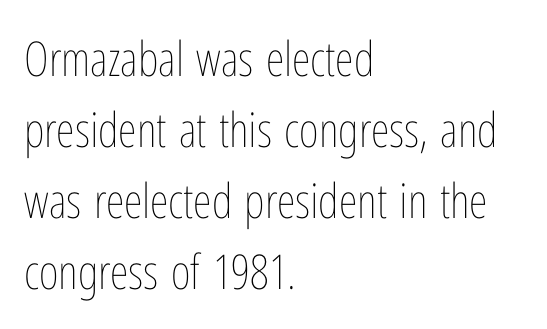
These lines keep a tight, regular rhythm from letter to letter. The paragraph shown leans on its left margin. The lettering holds an erect, upright posture throughout. The leading is moderate, giving the passage an even texture. The letterforms sit at book weight or below.
